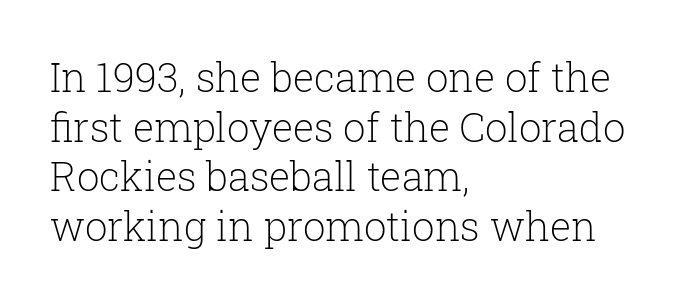
Glance below the letters and you will spot only blank space. It's the straight-up-and-down kind of type. The passage shown is not bold in any degree. No extra tracking has been applied to these lines.
